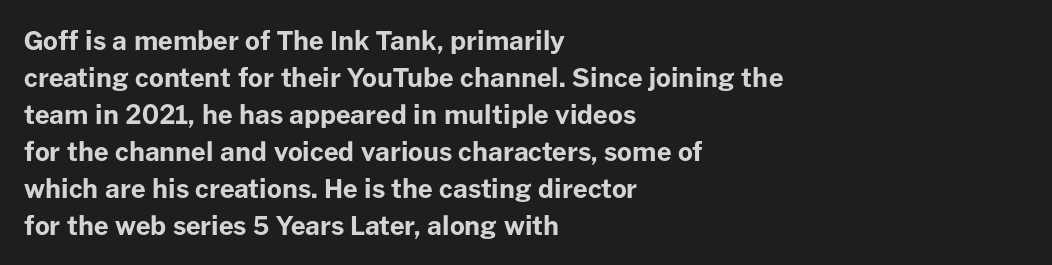
The image shows 26 px bold type, upright; set left-aligned, normal line spacing (1.42x), normal letter spacing, not underlined.
